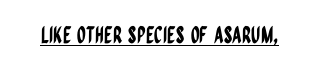
The image shows 23 px text type, upright; set normal letter spacing, underlined.
